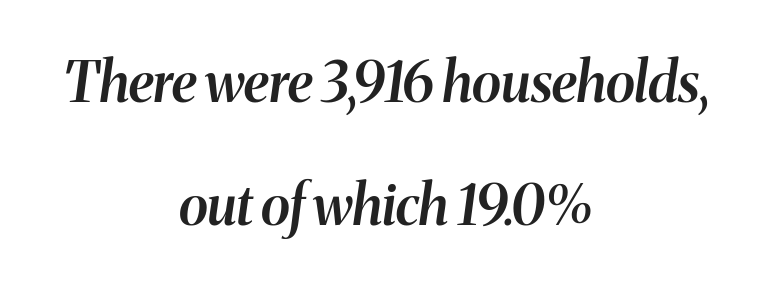
The image shows 55 px semibold type, italic (leaning right); set centered, loose line spacing (2.23x), normal letter spacing, not underlined; medium stroke contrast and a medium x-height.
